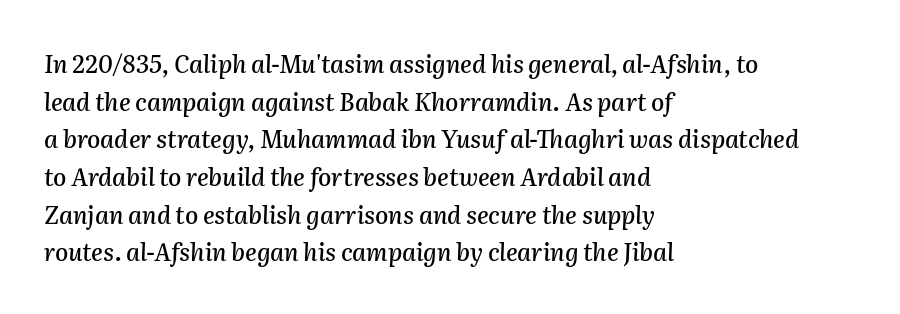
{"italic": "yes", "lean": "right", "slant_degrees": 2, "underline": "no", "align": "left", "line_spacing": "normal", "line_spacing_ratio": 1.57, "letter_spacing": "normal", "letter_spacing_em": 0.0, "glyph_px": 24}
